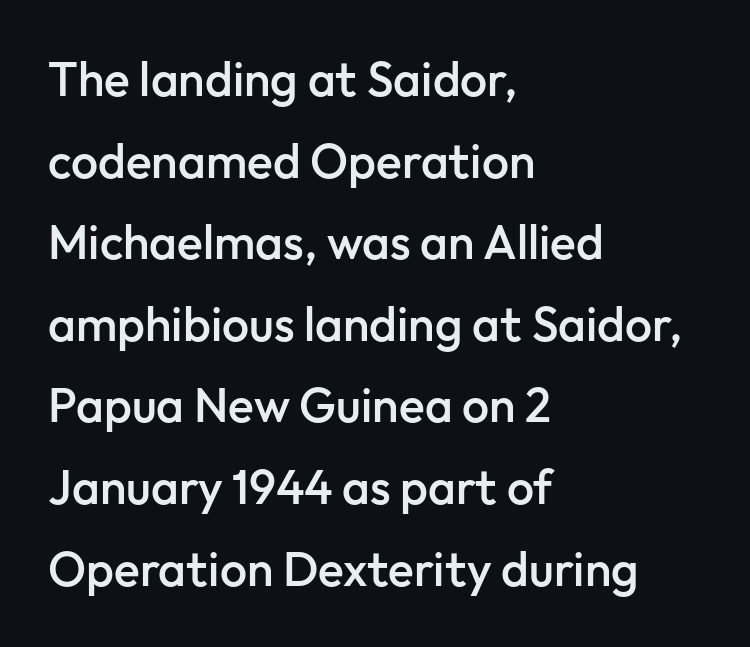
The image shows 48 px semibold sans-serif type, upright; set left-aligned, normal line spacing (1.7x), normal letter spacing, not underlined; low stroke contrast and a medium x-height.
